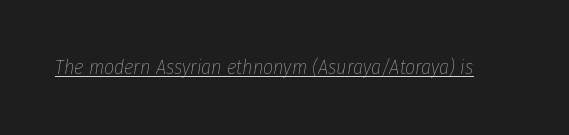
A typographer would call this underscored text. Quick note: italic. Unbolded letterforms with no extra heft. What stands out about the letter spacing? Nothing — it is the standard amount.
